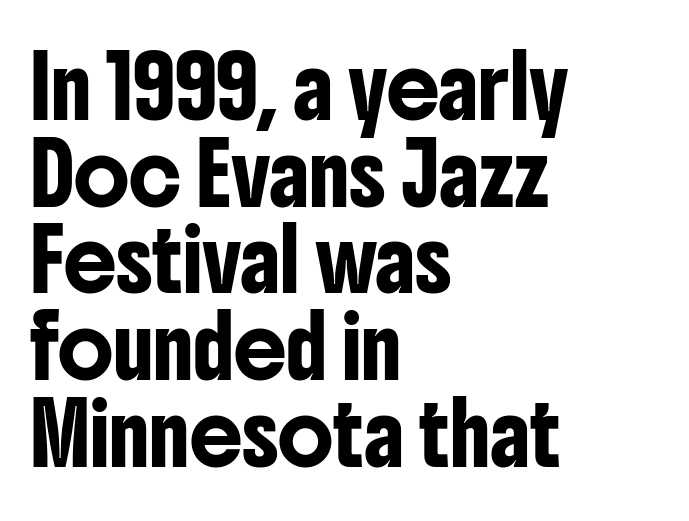
Just letters on the line, the space beneath them empty. Is the letter spacing exaggerated? No — it looks like the ordinary default. Quick note: not italic, upright. The characters display no serif detailing; their extremities are plain. The rendering uses a moderate line-height, typical for paragraphs.
